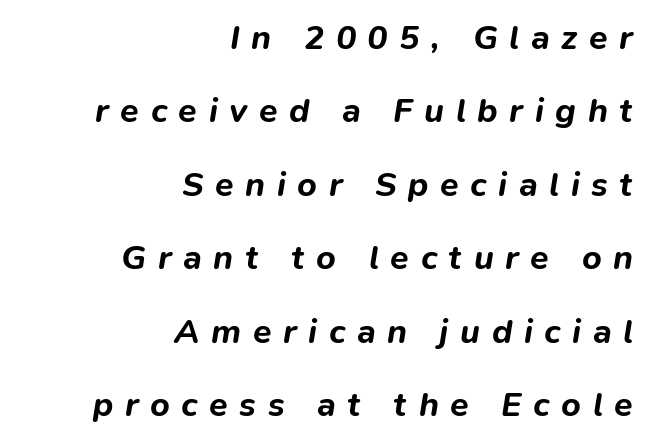
Q: Is the text bold? A: Yes.
Q: Is the text italic (slanted)? A: Yes, it leans right by about 9 degrees.
Q: Is the text underlined? A: No.
Q: How is the paragraph aligned? A: Right-aligned.
Q: Is the spacing between letters normal or unusually wide? A: Unusually wide.
Q: Is the spacing between lines tight, normal or loose? A: Loose.
Q: Width (condensed, normal, or wide)? A: Normal.
Q: Stroke contrast? A: Low.
Q: x-height? A: Medium.
Q: Monospaced? A: No.
